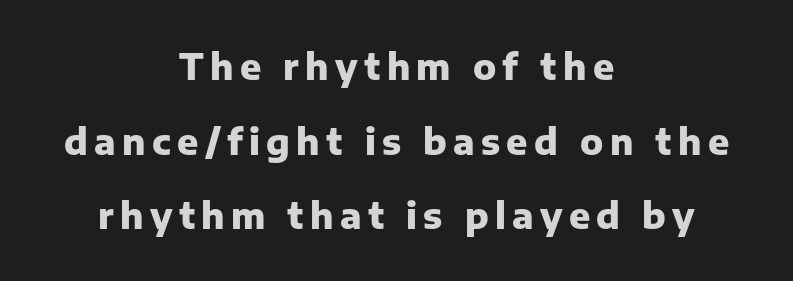
The image shows 35 px heavy sans-serif type, upright; set centered, loose line spacing (2.13x), not underlined; low stroke contrast and a medium x-height.
